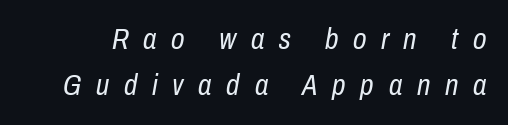
The image shows 30 px regular-weight, condensed type, italic (leaning right); set normal line spacing (1.55x), unusually wide letter spacing (+0.49 em), not underlined; low stroke contrast and a medium x-height.
